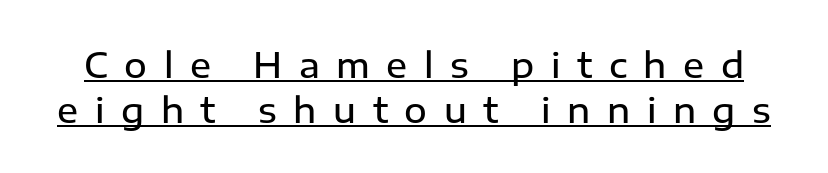
Q: Is the text bold? A: Semi-bold.
Q: Is the text italic (slanted)? A: No, it is upright.
Q: Is the typeface a serif or a sans-serif typeface? A: Sans-serif.
Q: Is the text underlined? A: Yes.
Q: Is the spacing between letters normal or unusually wide? A: Unusually wide.
Q: Is the spacing between lines tight, normal or loose? A: Normal.
Q: Width (condensed, normal, or wide)? A: Normal.
Q: Stroke contrast? A: Low.
Q: x-height? A: Medium.
Q: Monospaced? A: No.
